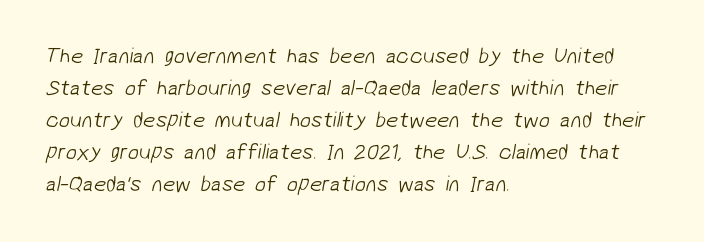
The image shows 22 px text type; set left-aligned, normal line spacing (1.46x), normal letter spacing, not underlined.
